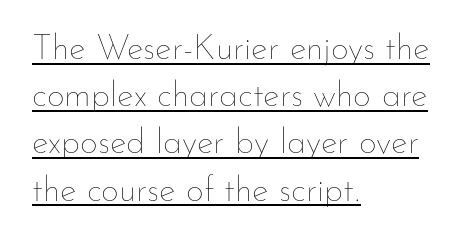
Compared with undecorated copy, this sample adds a rule below the words. This is the regular roman posture of the typeface. Characters follow at the spacing the type designer built in. Line spacing here is normal. Caption: multi-line text, flush left, ragged right.
